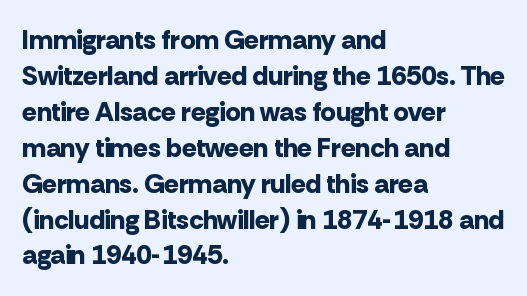
{"italic": "no", "bold": "yes", "underline": "no", "align": "left", "line_spacing": "normal", "line_spacing_ratio": 1.33, "letter_spacing": "normal", "letter_spacing_em": 0.0, "glyph_px": 27}
